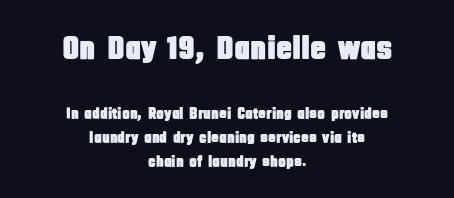
{"serif": "no", "italic": "no", "width": "condensed", "stroke_contrast": "low", "x_height": "large", "monospaced": "no", "underline": "no", "align": "center", "line_spacing": "normal", "line_spacing_ratio": 1.52, "letter_spacing": "normal", "letter_spacing_em": 0.0, "larger_block": "first", "size_ratio": 2.06, "glyph_px": 33}
